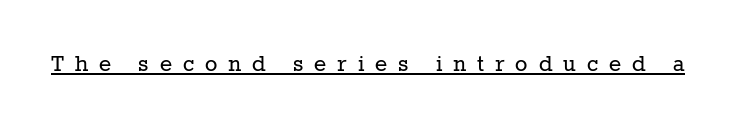
Style check: upright. Is the type heavy? It reads as light-to-regular instead. Words appear elongated and porous because spacing is wide. These characters rest on top of a visible drawn line.
